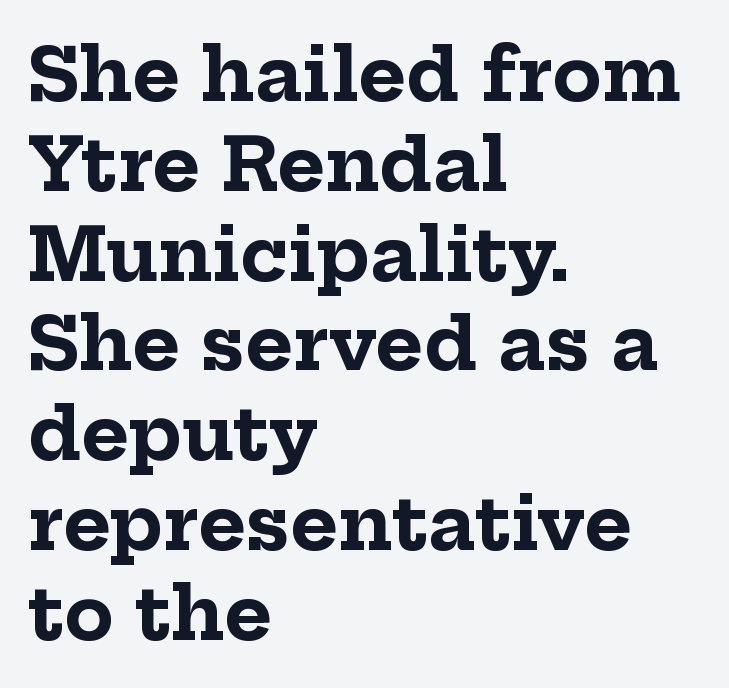
Q: Is the text bold? A: Yes.
Q: Is the text italic (slanted)? A: No, it is upright.
Q: Is the typeface a serif or a sans-serif typeface? A: Serif.
Q: Is the text underlined? A: No.
Q: How is the paragraph aligned? A: Left-aligned.
Q: Is the spacing between letters normal or unusually wide? A: Normal.
Q: Width (condensed, normal, or wide)? A: Normal.
Q: Stroke contrast? A: Low.
Q: x-height? A: Medium.
Q: Monospaced? A: No.
